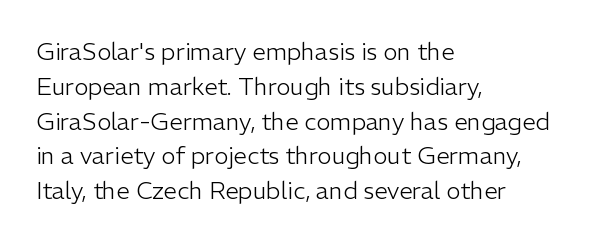
Summary of weight: not heavy and not bold. The passage shown stacks its lines at a standard gap. Upright lettering throughout. Tracking value appears to be zero — textbook default spacing.
